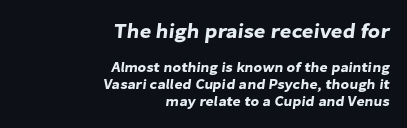
{"underline": "no", "align": "right", "line_spacing_ratio": 1.2, "letter_spacing": "normal", "letter_spacing_em": 0.0, "larger_block": "first", "size_ratio": 1.43, "glyph_px": 20}
